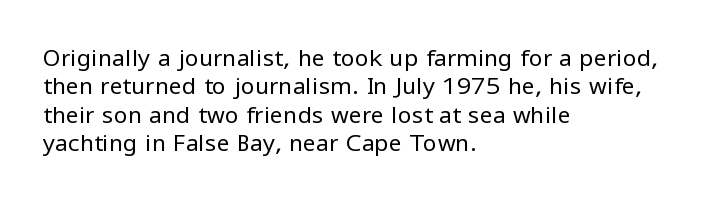
Nobody touched the tracking dial on this one. Visually the block forms a straight wall on the left and a jagged coastline on the right. Posture: upright roman. Beneath every word, the page is bare.
